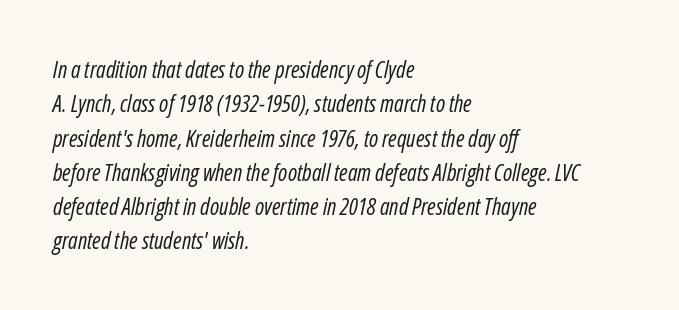
Q: Is the text bold? A: No.
Q: Is the text italic (slanted)? A: Yes, it leans right by about 12 degrees.
Q: Is the text underlined? A: No.
Q: How is the paragraph aligned? A: Left-aligned.
Q: Is the spacing between letters normal or unusually wide? A: Normal.
Q: Is the spacing between lines tight, normal or loose? A: Normal.
